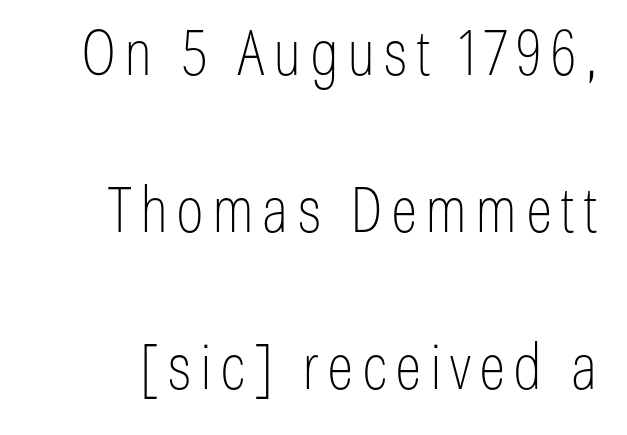
{"serif": "no", "italic": "no", "bold": "no", "weight": "thin", "width": "condensed", "stroke_contrast": "low", "x_height": "medium", "monospaced": "no", "underline": "no", "line_spacing": "loose", "line_spacing_ratio": 2.49, "glyph_px": 63}
